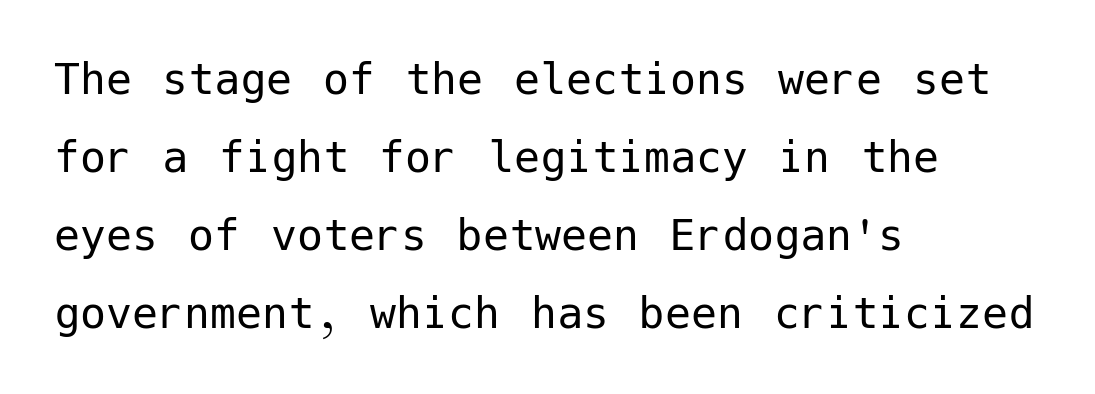
To sum up the face: it is a sans, with no serifs. Check under the words: just untouched page. The rag falls on the right side of this text block. Is there much room between lines? A standard amount, neither cramped nor airy.
